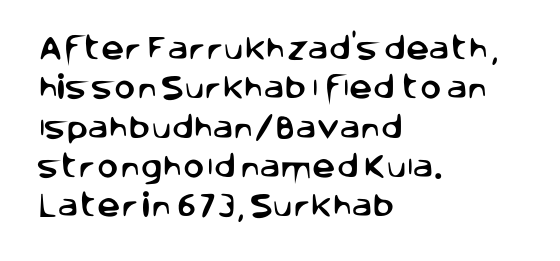
This rendering features lettering with no underline. Every row of glyphs begins at an identical x-position on the left. The leading is moderate, giving the passage an even texture. When letters stand straight like this, we call the style roman or upright.
